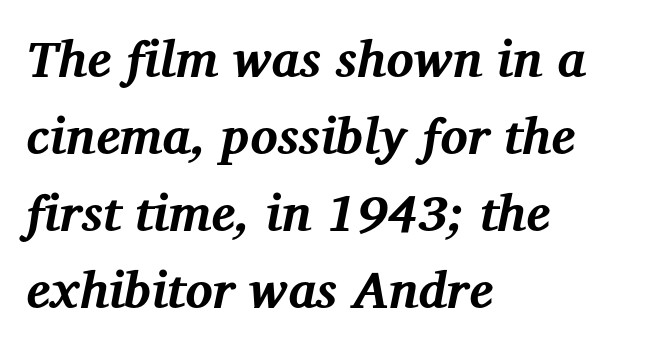
Q: Is the text bold? A: Yes.
Q: Is the text italic (slanted)? A: Yes, it leans right by about 12 degrees.
Q: Is the typeface a serif or a sans-serif typeface? A: Serif.
Q: Is the text underlined? A: No.
Q: How is the paragraph aligned? A: Left-aligned.
Q: Is the spacing between letters normal or unusually wide? A: Normal.
Q: Is the spacing between lines tight, normal or loose? A: Normal.
Q: Width (condensed, normal, or wide)? A: Normal.
Q: Stroke contrast? A: Medium.
Q: x-height? A: Medium.
Q: Monospaced? A: No.
